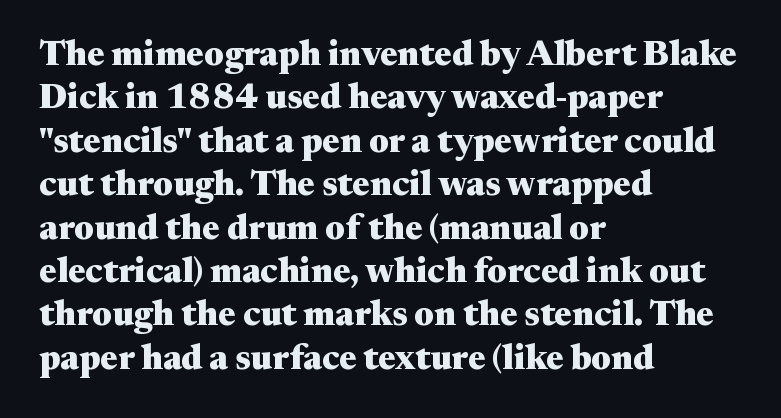
The image shows 35 px heavy, wide serif type, upright; set left-aligned, line spacing 1.24x, normal letter spacing, not underlined; medium stroke contrast and a medium x-height.
